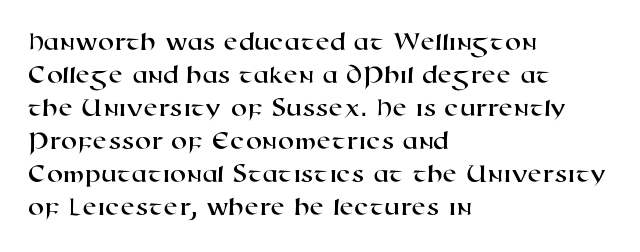
The image shows 26 px text type; set left-aligned, normal line spacing (1.27x), normal letter spacing, not underlined.
